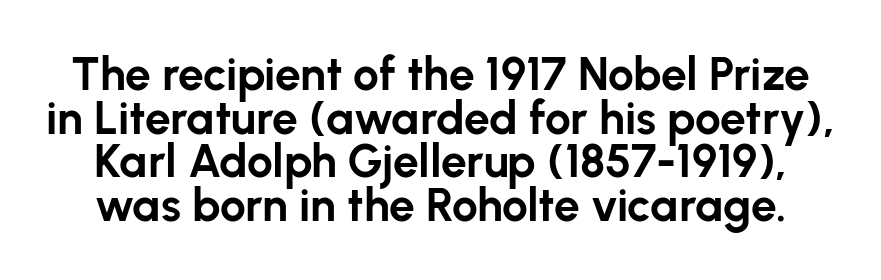
The image shows 46 px bold sans-serif type, upright; set tight line spacing (0.95x), normal letter spacing, not underlined; low stroke contrast and a medium x-height.
